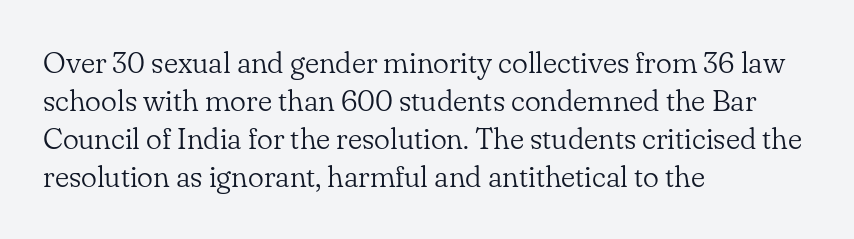
The image shows 30 px light serif type, upright; set left-aligned, normal line spacing (1.27x), normal letter spacing, not underlined; low stroke contrast and a small x-height.
